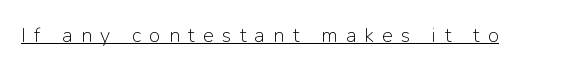
{"italic": "no", "bold": "no", "underline": "yes", "letter_spacing": "wide", "letter_spacing_em": 0.42, "glyph_px": 20}
